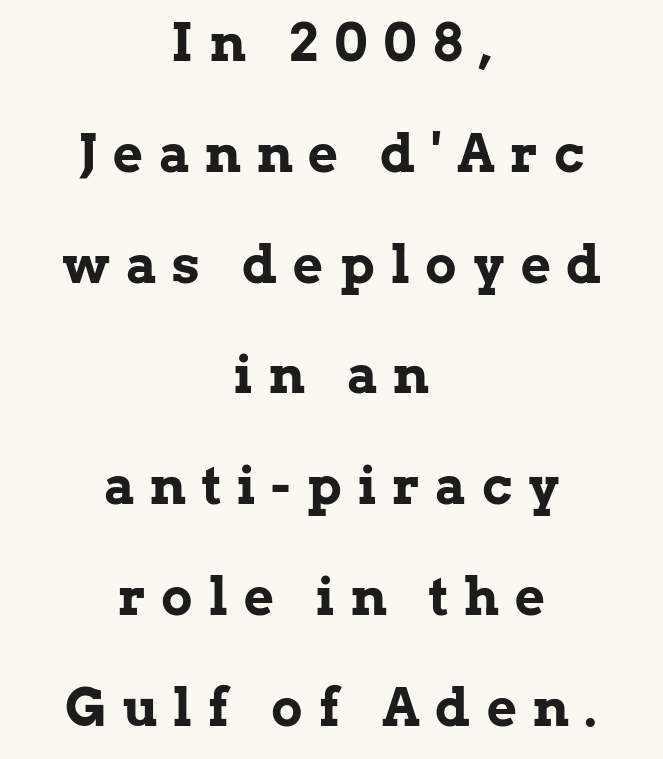
In terms of leading, this rendering errs on the spacious side. The rag falls on both sides of this text block equally. The letters are spread apart with noticeably loose tracking. Posture: upright roman.
